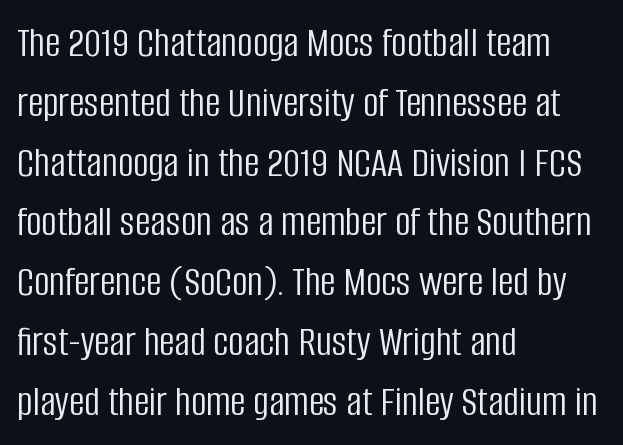
Q: Is the text bold? A: No.
Q: Is the text italic (slanted)? A: No, it is upright.
Q: Is the typeface a serif or a sans-serif typeface? A: Sans-serif.
Q: Is the text underlined? A: No.
Q: How is the paragraph aligned? A: Left-aligned.
Q: Is the spacing between letters normal or unusually wide? A: Normal.
Q: Is the spacing between lines tight, normal or loose? A: Normal.
Q: Width (condensed, normal, or wide)? A: Condensed.
Q: Stroke contrast? A: Low.
Q: x-height? A: Large.
Q: Monospaced? A: No.
